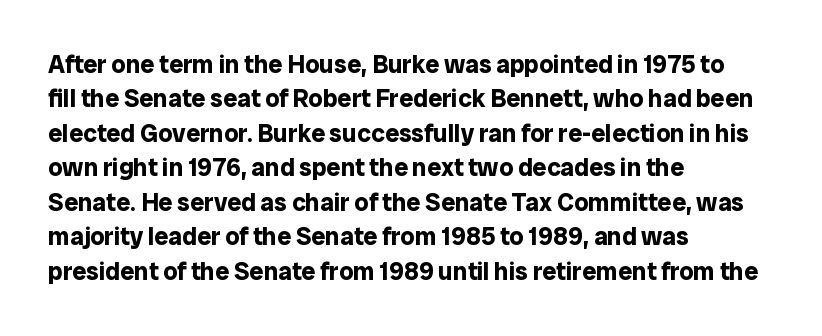
Q: Is the text bold? A: Yes.
Q: Is the text italic (slanted)? A: No, it is upright.
Q: Is the text underlined? A: No.
Q: How is the paragraph aligned? A: Left-aligned.
Q: Is the spacing between letters normal or unusually wide? A: Normal.
Q: Is the spacing between lines tight, normal or loose? A: Normal.
